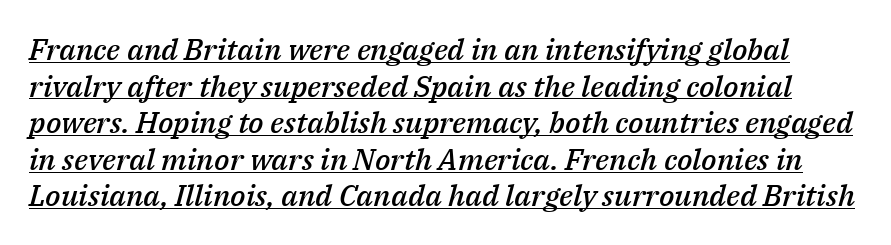
Q: Is the text bold? A: Semi-bold.
Q: Is the text italic (slanted)? A: Yes, it leans right by about 14 degrees.
Q: Is the text underlined? A: Yes.
Q: Is the spacing between letters normal or unusually wide? A: Normal.
Q: Width (condensed, normal, or wide)? A: Normal.
Q: Stroke contrast? A: Medium.
Q: x-height? A: Medium.
Q: Monospaced? A: No.
